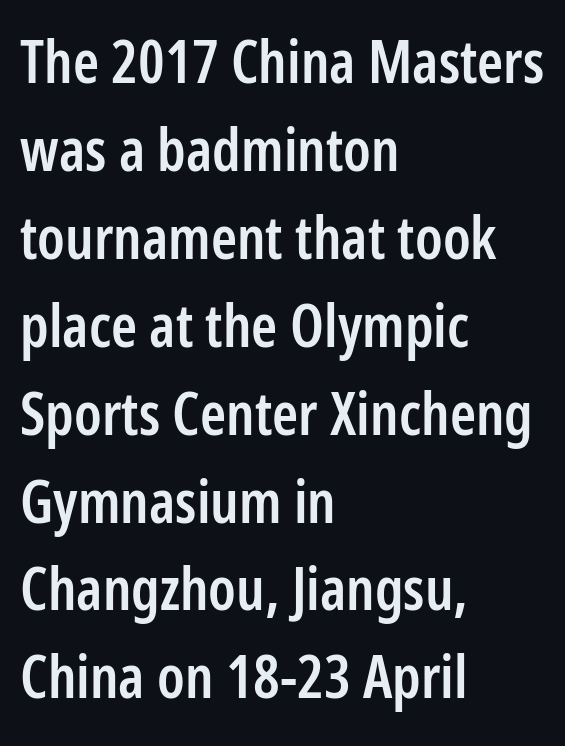
The image shows 59 px semibold, condensed sans-serif type, upright; set left-aligned, normal line spacing (1.49x), normal letter spacing, not underlined; low stroke contrast and a medium x-height.
